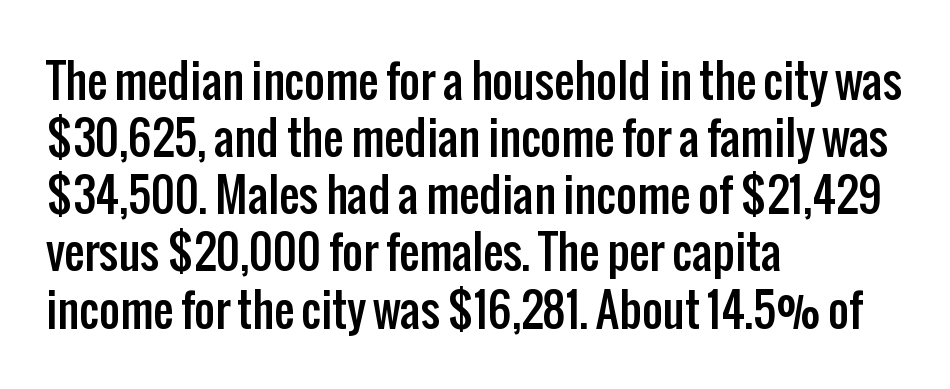
Spacing between characters is what you'd get straight out of the box. Notice how the passage keeps a crisp vertical edge on the left only. Descenders hang freely into open space. Interline gaps are of average width in this sample.
